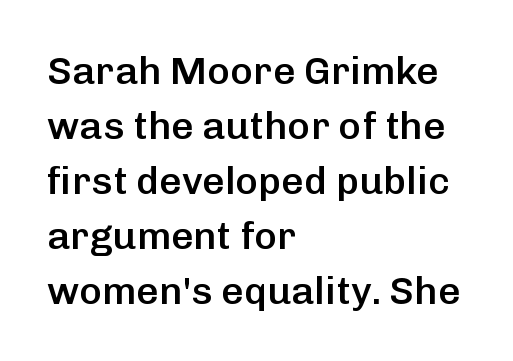
Q: Is the text bold? A: Semi-bold.
Q: Is the text italic (slanted)? A: No, it is upright.
Q: Is the typeface a serif or a sans-serif typeface? A: Sans-serif.
Q: Is the text underlined? A: No.
Q: How is the paragraph aligned? A: Left-aligned.
Q: Is the spacing between letters normal or unusually wide? A: Normal.
Q: Is the spacing between lines tight, normal or loose? A: Normal.
Q: Width (condensed, normal, or wide)? A: Normal.
Q: Stroke contrast? A: Low.
Q: x-height? A: Medium.
Q: Monospaced? A: No.
